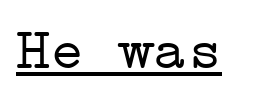
Q: Is the text bold? A: No.
Q: Is the text italic (slanted)? A: No, it is upright.
Q: Is the typeface a serif or a sans-serif typeface? A: Serif.
Q: Is the text underlined? A: Yes.
Q: Is the spacing between letters normal or unusually wide? A: Normal.
Q: Width (condensed, normal, or wide)? A: Wide.
Q: Stroke contrast? A: Low.
Q: x-height? A: Medium.
